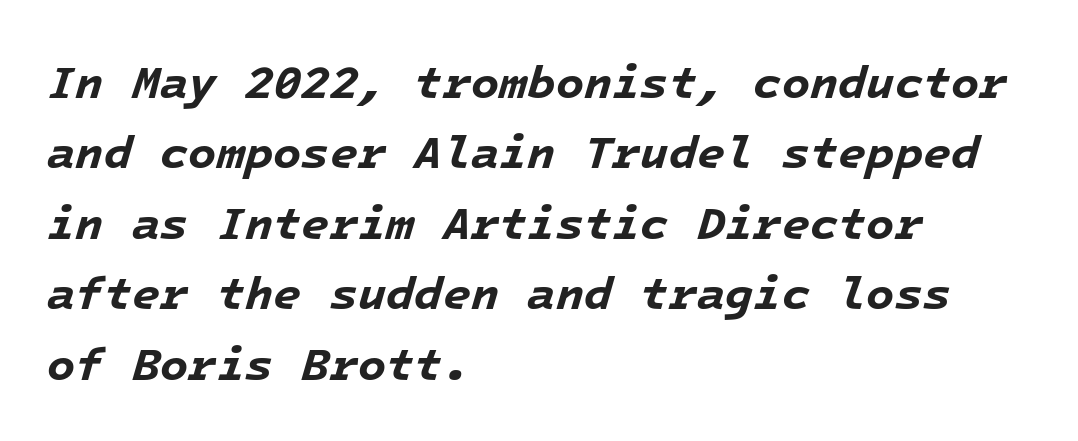
Q: Is the text bold? A: Yes.
Q: Is the text italic (slanted)? A: Yes, it leans right by about 16 degrees.
Q: Is the text underlined? A: No.
Q: How is the paragraph aligned? A: Left-aligned.
Q: Is the spacing between letters normal or unusually wide? A: Normal.
Q: Is the spacing between lines tight, normal or loose? A: Normal.
Q: Width (condensed, normal, or wide)? A: Normal.
Q: Stroke contrast? A: Low.
Q: x-height? A: Medium.
Q: Monospaced? A: Yes.
